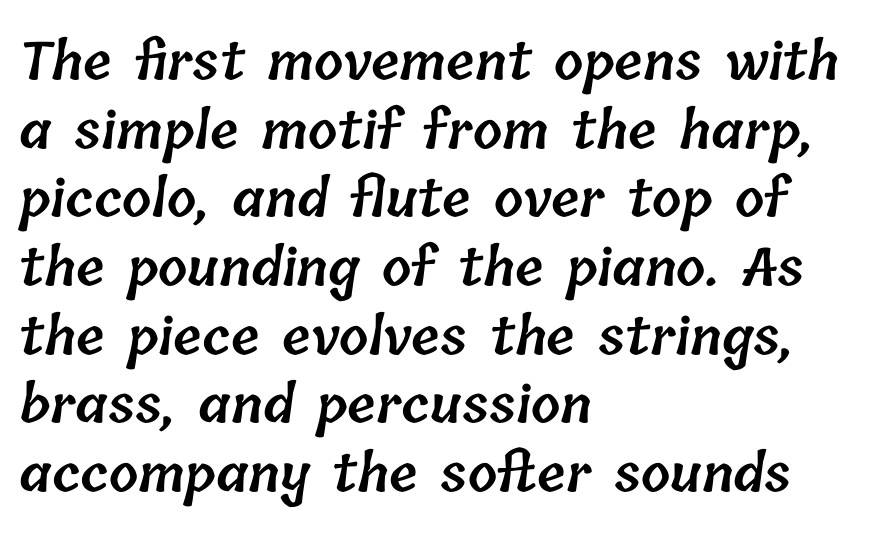
Emphasis by weight is partial: semibold. The gaps between neighbouring characters are ordinary and unremarkable. Spacing verdict: proportional, widths tailored to each character. The specimen omits any rule beneath the text block's lines. The setting favours the left margin, as ordinary paragraphs usually do.
